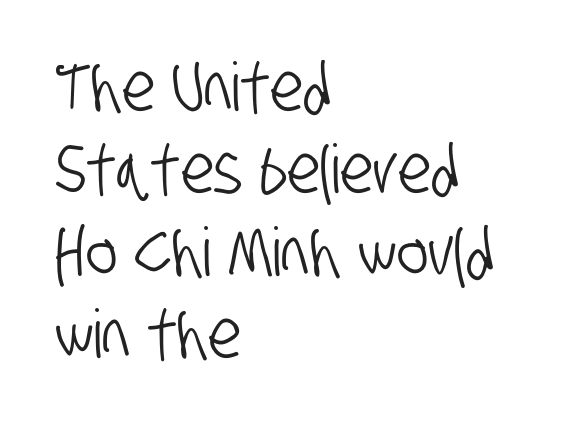
{"serif": "no", "width": "condensed", "stroke_contrast": "low", "x_height": "large", "monospaced": "no", "underline": "no", "align": "left", "line_spacing_ratio": 1.23, "letter_spacing": "normal", "letter_spacing_em": 0.0, "glyph_px": 67}
